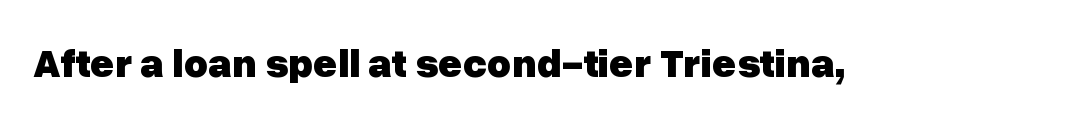
Is this a fixed-width face? No — the glyphs have proportional, varying widths. The type sits square on the baseline with zero lean. Nope, no serifs anywhere on these letters. Observe the ordinary spacing: letters are neighbours, not strangers. The area under the type is left untouched.
